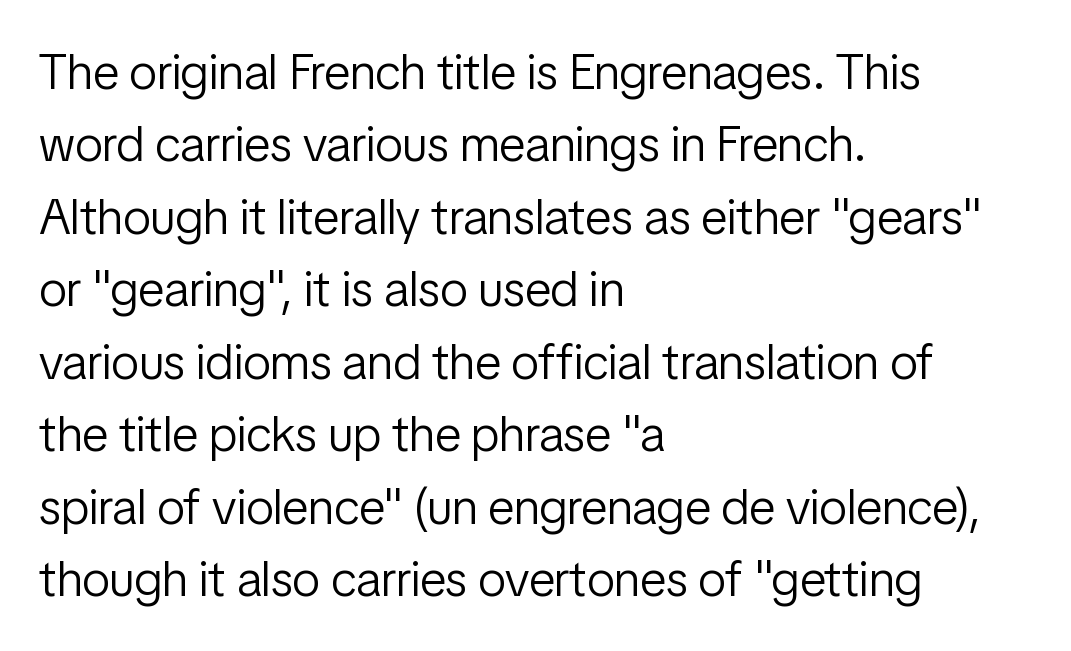
Q: Is the text bold? A: No.
Q: Is the text italic (slanted)? A: No, it is upright.
Q: Is the typeface a serif or a sans-serif typeface? A: Sans-serif.
Q: Is the text underlined? A: No.
Q: How is the paragraph aligned? A: Left-aligned.
Q: Is the spacing between letters normal or unusually wide? A: Normal.
Q: Is the spacing between lines tight, normal or loose? A: Normal.
Q: Width (condensed, normal, or wide)? A: Condensed.
Q: Stroke contrast? A: Low.
Q: x-height? A: Medium.
Q: Monospaced? A: No.
